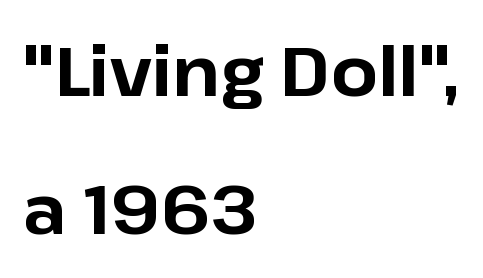
{"serif": "no", "italic": "no", "bold": "yes", "weight": "bold", "width": "normal", "stroke_contrast": "low", "x_height": "medium", "monospaced": "no", "underline": "no", "align": "left", "line_spacing": "loose", "line_spacing_ratio": 2.03, "letter_spacing": "normal", "letter_spacing_em": 0.0, "glyph_px": 68}
